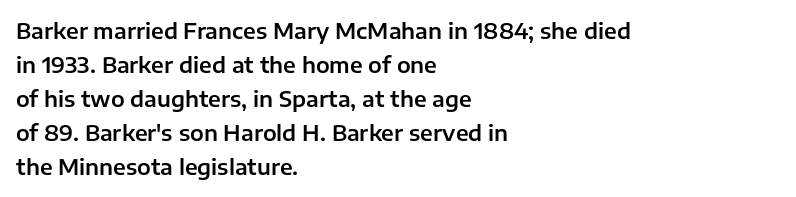
The image shows 22 px text type, upright; set left-aligned, normal line spacing (1.55x), normal letter spacing, not underlined.
